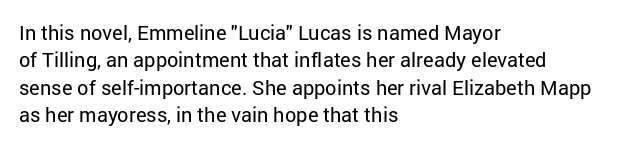
Caption: standard tracking, unaltered. Alignment: flush left. Line spacing here is normal. Weight: not bold — regular or lighter.
